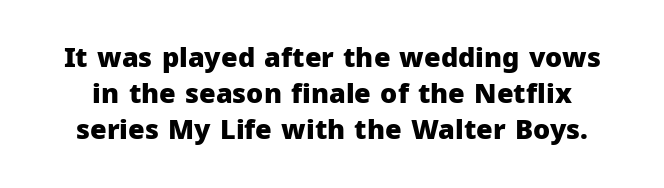
The image shows 27 px bold type, upright; set normal line spacing (1.33x), normal letter spacing, not underlined.
